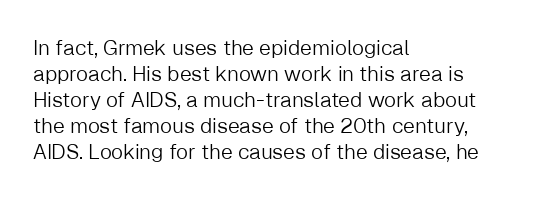
The image shows 21 px text type, upright; set left-aligned, line spacing 1.24x, normal letter spacing, not underlined.
